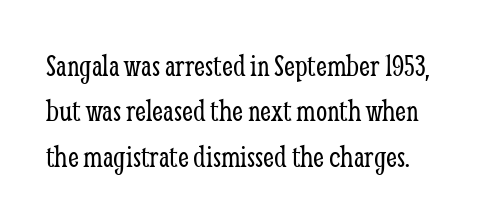
{"serif": "yes", "italic": "no", "bold": "no", "weight": "light", "width": "condensed", "stroke_contrast": "low", "x_height": "medium", "monospaced": "no", "underline": "no", "line_spacing": "normal", "line_spacing_ratio": 1.42, "letter_spacing": "normal", "letter_spacing_em": 0.0, "glyph_px": 32}
